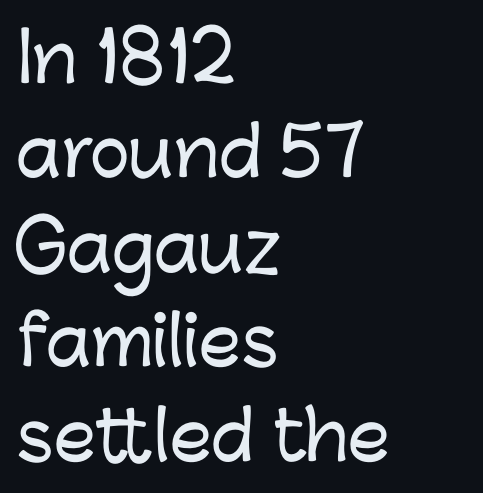
The line-height multiplier appears to be the usual default. Beneath every word, the page is bare. Italic: no, the glyphs are upright roman. You can tell from the bare stems that sans-serif type was used. Layout note: lines flush left.
